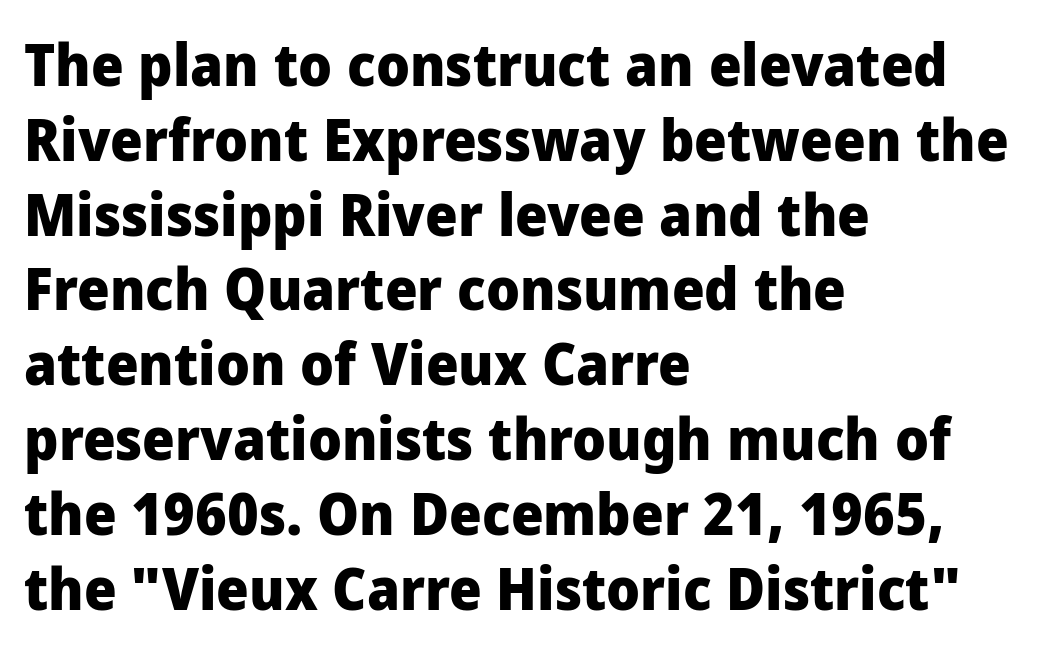
Vertical strokes here are truly vertical. Compared with a centered layout, this one pins lines to the left instead. Compared with typical body copy, the letter spacing here is the same. One glance says typical: line gaps are just what's usual. Each row of text sits above clean, open space.
